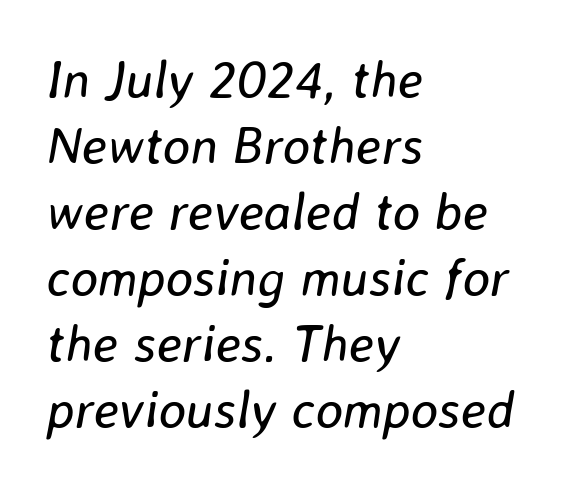
Q: Is the text bold? A: No.
Q: Is the text italic (slanted)? A: Yes, it leans right by about 8 degrees.
Q: Is the text underlined? A: No.
Q: How is the paragraph aligned? A: Left-aligned.
Q: Is the spacing between letters normal or unusually wide? A: Normal.
Q: Is the spacing between lines tight, normal or loose? A: Normal.
Q: Width (condensed, normal, or wide)? A: Normal.
Q: Stroke contrast? A: Low.
Q: x-height? A: Medium.
Q: Monospaced? A: No.
